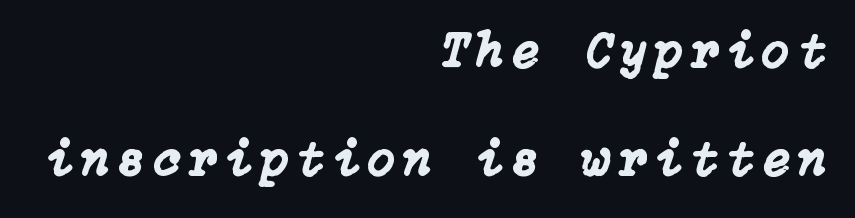
Q: Is the text italic (slanted)? A: Yes, it leans right by about 15 degrees.
Q: Is the text underlined? A: No.
Q: How is the paragraph aligned? A: Right-aligned.
Q: Is the spacing between lines tight, normal or loose? A: Loose.
Q: Width (condensed, normal, or wide)? A: Normal.
Q: Stroke contrast? A: Low.
Q: x-height? A: Medium.
